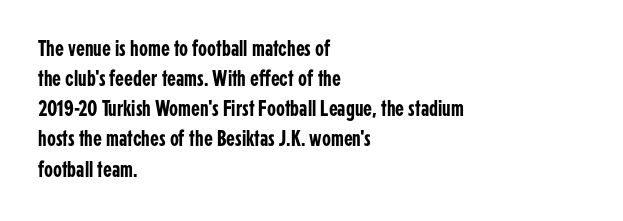
The ragged edge is on the right, which tells us the setting is flush left. What's the leading like? Ordinary, nothing unusual. Posture: straight, roman, zero tilt. The face used here is rendered with its standard letterfit. Letters rest on an invisible, unmarked baseline.
